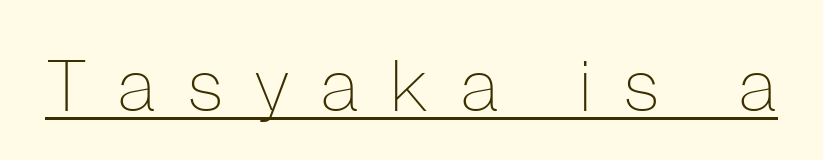
{"serif": "no", "italic": "no", "bold": "no", "weight": "thin", "width": "normal", "stroke_contrast": "low", "x_height": "medium", "monospaced": "no", "underline": "yes", "letter_spacing": "wide", "letter_spacing_em": 0.42, "glyph_px": 72}
